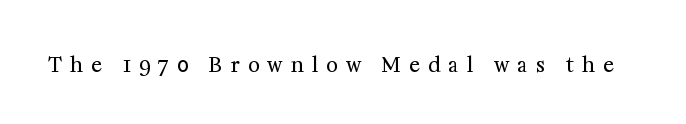
Nobody drew a line under any word here. Look at the tracking — it's clearly loosened, letters drifting apart. Stems here are at most as thick as an everyday book face. A typesetter would mark this as roman, not italic.
